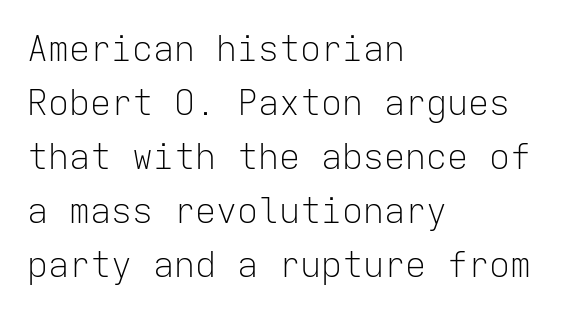
Q: Is the text bold? A: No.
Q: Is the text italic (slanted)? A: No, it is upright.
Q: Is the typeface a serif or a sans-serif typeface? A: Sans-serif.
Q: Is the text underlined? A: No.
Q: How is the paragraph aligned? A: Left-aligned.
Q: Is the spacing between letters normal or unusually wide? A: Normal.
Q: Is the spacing between lines tight, normal or loose? A: Normal.
Q: Width (condensed, normal, or wide)? A: Normal.
Q: Stroke contrast? A: Low.
Q: x-height? A: Medium.
Q: Monospaced? A: Yes.
